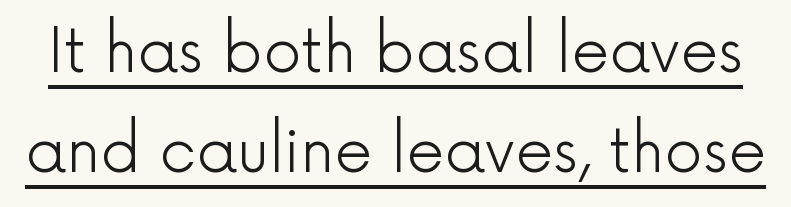
The image shows 60 px light sans-serif type, upright; set normal line spacing (1.67x), normal letter spacing, underlined; a medium x-height.
